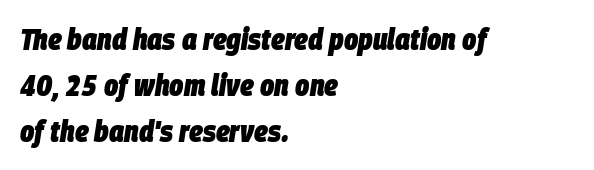
The image shows 30 px heavy, condensed type, italic (leaning right); set left-aligned, normal line spacing (1.54x), normal letter spacing, not underlined; low stroke contrast and a large x-height.
